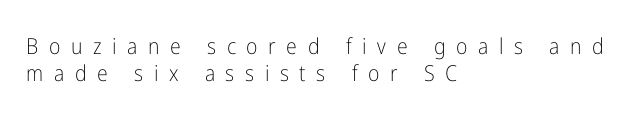
Q: Is the text bold? A: No.
Q: Is the text italic (slanted)? A: No, it is upright.
Q: Is the text underlined? A: No.
Q: How is the paragraph aligned? A: Left-aligned.
Q: Is the spacing between letters normal or unusually wide? A: Unusually wide.
